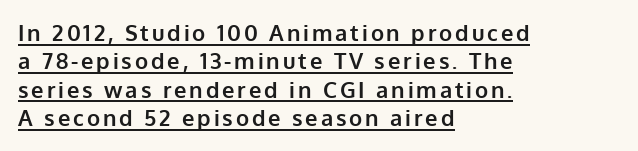
A classic flush-left, rag-right setting is used for this passage. Each new line begins a customary step beneath the previous one. In terms of weight, the rendering is a true, heavy bold. If you drew a line through each stem, it would be perfectly vertical. Has an underline been added? It has.
